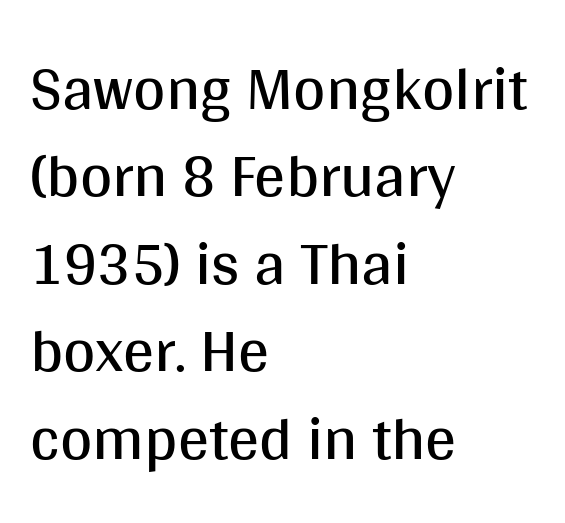
{"serif": "no", "italic": "no", "bold": "no", "weight": "regular", "width": "normal", "stroke_contrast": "medium", "x_height": "large", "monospaced": "no", "underline": "no", "align": "left", "line_spacing": "normal", "line_spacing_ratio": 1.41, "letter_spacing": "normal", "letter_spacing_em": 0.0, "glyph_px": 62}
